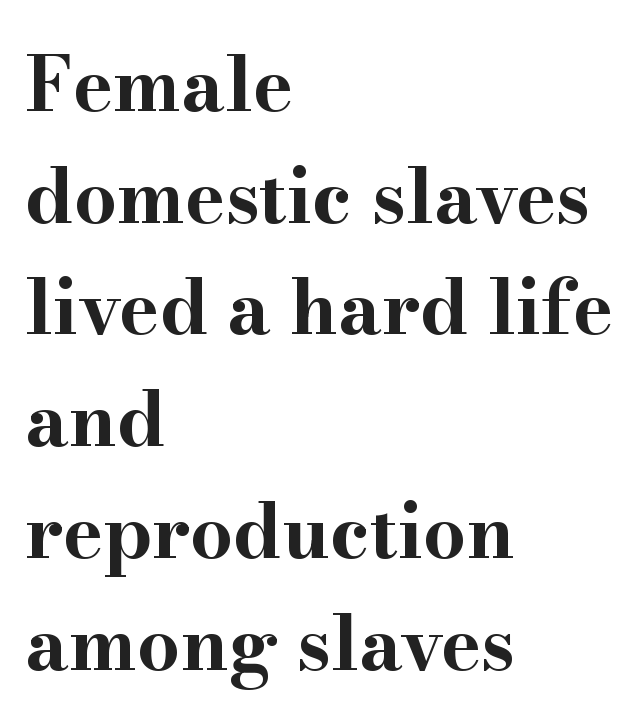
If you drew a ruler down the left edge, every line would touch it. Strokes here are thick enough to call this a true bold. Letter spacing: default. One glance says typical: line gaps are just what's usual. Has an underline been added? It has not.
